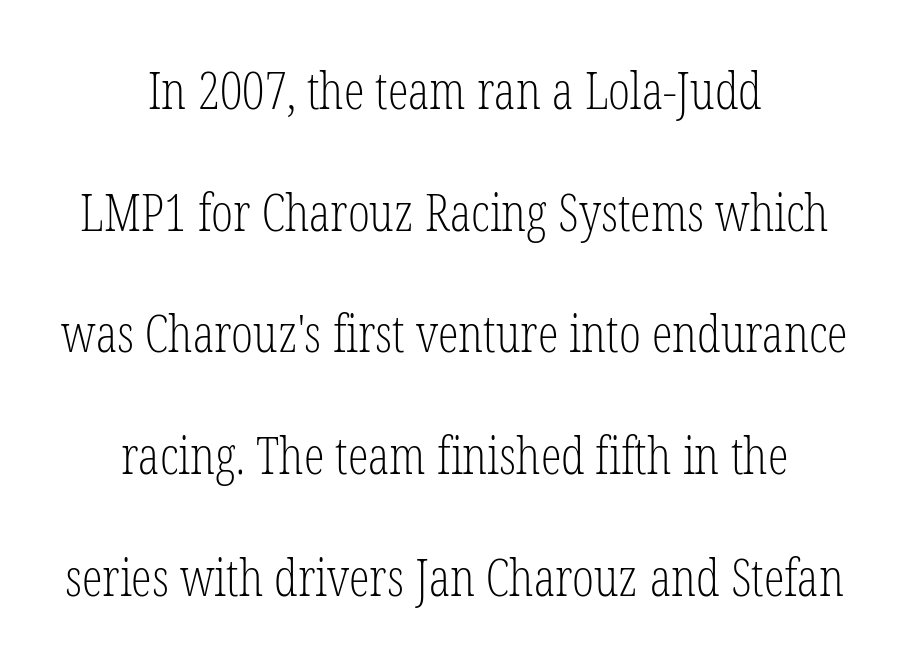
The image shows 52 px light, condensed serif type, upright; set centered, loose line spacing (2.34x), normal letter spacing, not underlined; low stroke contrast and a medium x-height.
